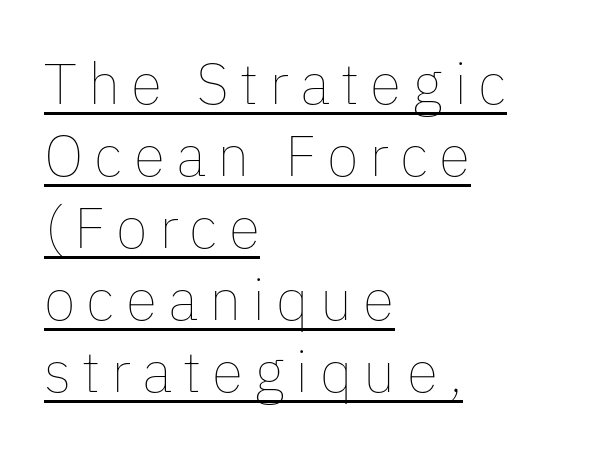
Q: Is the text bold? A: No.
Q: Is the text italic (slanted)? A: No, it is upright.
Q: Is the text underlined? A: Yes.
Q: How is the paragraph aligned? A: Left-aligned.
Q: Width (condensed, normal, or wide)? A: Normal.
Q: Stroke contrast? A: Low.
Q: x-height? A: Medium.
Q: Monospaced? A: No.
